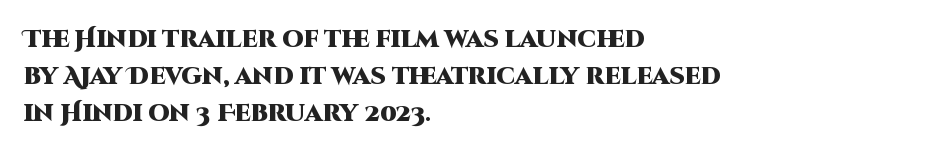
{"italic": "no", "bold": "yes", "underline": "no", "align": "left", "line_spacing": "normal", "line_spacing_ratio": 1.54, "letter_spacing": "normal", "letter_spacing_em": 0.0, "glyph_px": 24}
